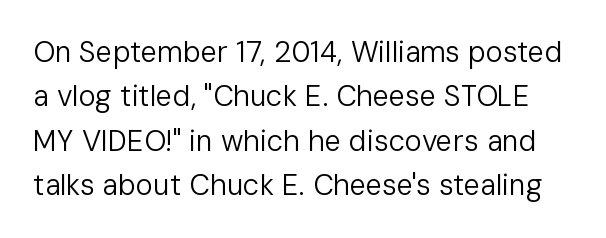
{"serif": "no", "italic": "no", "bold": "no", "weight": "regular", "width": "normal", "stroke_contrast": "low", "x_height": "medium", "monospaced": "no", "underline": "no", "line_spacing": "normal", "line_spacing_ratio": 1.53, "letter_spacing": "normal", "letter_spacing_em": 0.0, "glyph_px": 29}
